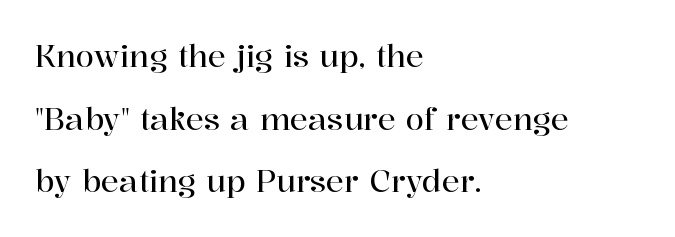
{"serif": "yes", "italic": "no", "width": "normal", "stroke_contrast": "high", "x_height": "medium", "monospaced": "no", "underline": "no", "align": "left", "line_spacing": "loose", "line_spacing_ratio": 2.09, "letter_spacing": "normal", "letter_spacing_em": 0.0, "glyph_px": 30}
